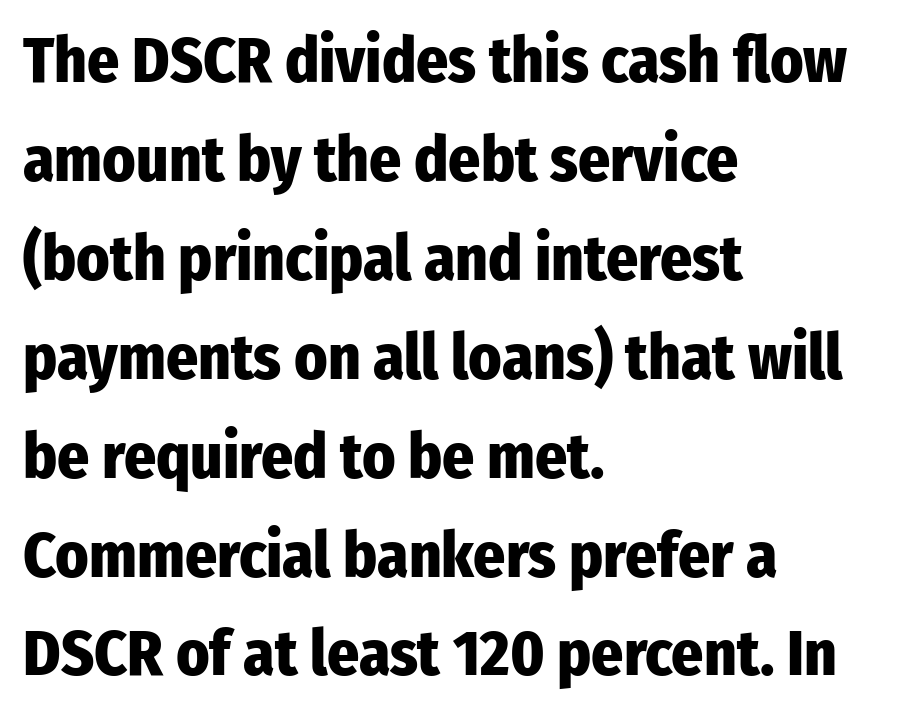
The line texture is even and compact thanks to regular tracking. This sample has the flowing, uneven cadence of proportional lettering. A classic flush-left, rag-right setting is used for this passage. Each glyph is drawn with heavy, bold strokes.
